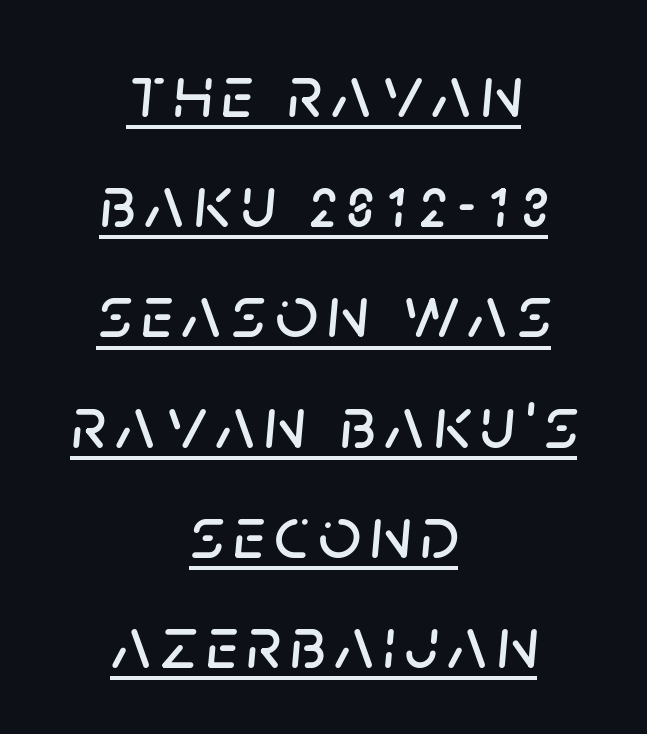
This sample has the flowing, uneven cadence of proportional lettering. Does the copy run flush right? No — it is centered line by line. Characters are canted at an angle relative to the baseline's perpendicular. Honestly, the underline is the first thing you notice here. The rows are spaced the way most documents space them.
